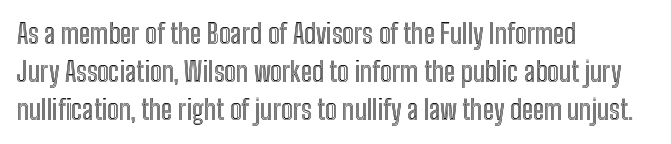
Every stem runs plumb, perpendicular to the baseline. No extra tracking has been applied to these lines. Students, observe: this is what conventionally led text looks like. The rendering anchors every line to the left-hand side. Just letters on the line, the space beneath them empty.
